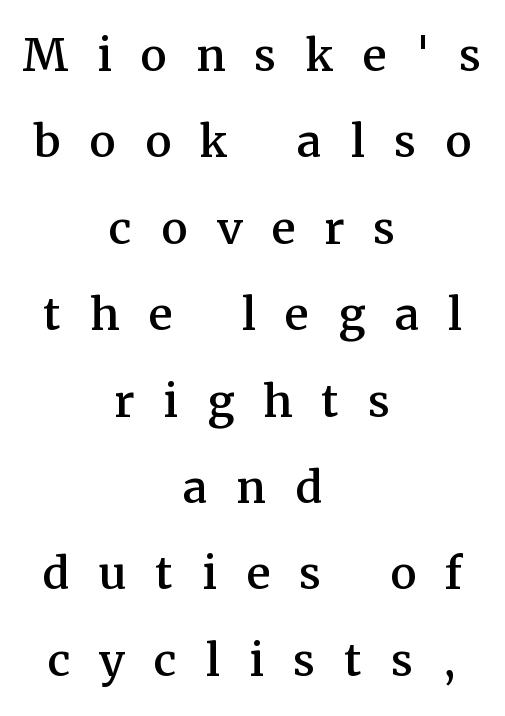
{"serif": "yes", "italic": "no", "width": "normal", "stroke_contrast": "medium", "x_height": "medium", "monospaced": "no", "underline": "no", "align": "center", "line_spacing": "normal", "line_spacing_ratio": 1.44, "letter_spacing": "wide", "letter_spacing_em": 0.48, "glyph_px": 60}
